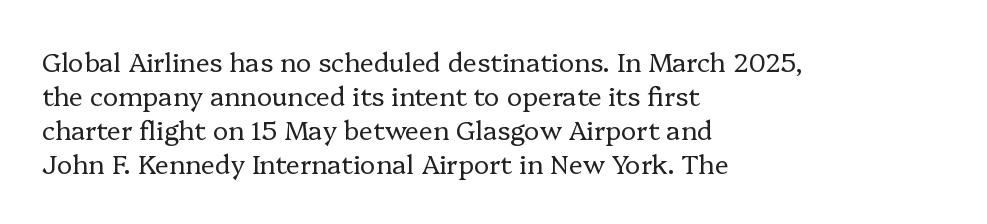
Descenders are the only things crossing below the line. All the whitespace from short lines collects on the right. Characters remain perfectly vertical along every line. The letters sit at their default tracking, neither squeezed nor spread.
